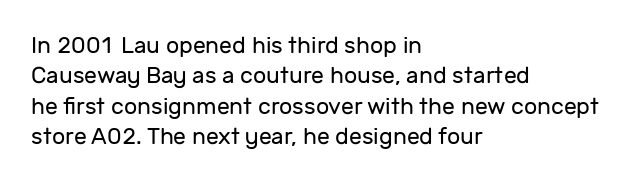
The image shows 23 px text type, upright; set left-aligned, normal line spacing (1.32x), normal letter spacing, not underlined.
